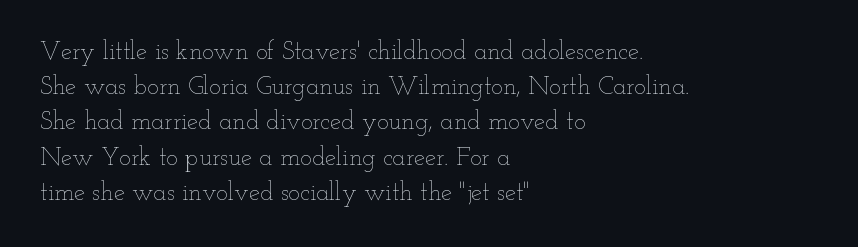
{"italic": "no", "bold": "no", "underline": "no", "align": "left", "line_spacing": "normal", "line_spacing_ratio": 1.41, "letter_spacing": "normal", "letter_spacing_em": 0.0, "glyph_px": 25}
